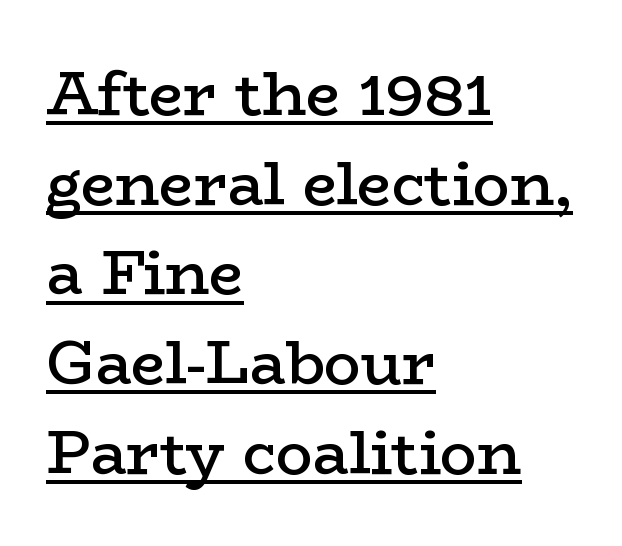
Q: Is the text bold? A: Semi-bold.
Q: Is the text italic (slanted)? A: No, it is upright.
Q: Is the typeface a serif or a sans-serif typeface? A: Serif.
Q: Is the text underlined? A: Yes.
Q: How is the paragraph aligned? A: Left-aligned.
Q: Is the spacing between letters normal or unusually wide? A: Normal.
Q: Is the spacing between lines tight, normal or loose? A: Normal.
Q: Width (condensed, normal, or wide)? A: Wide.
Q: Stroke contrast? A: Low.
Q: x-height? A: Medium.
Q: Monospaced? A: No.
